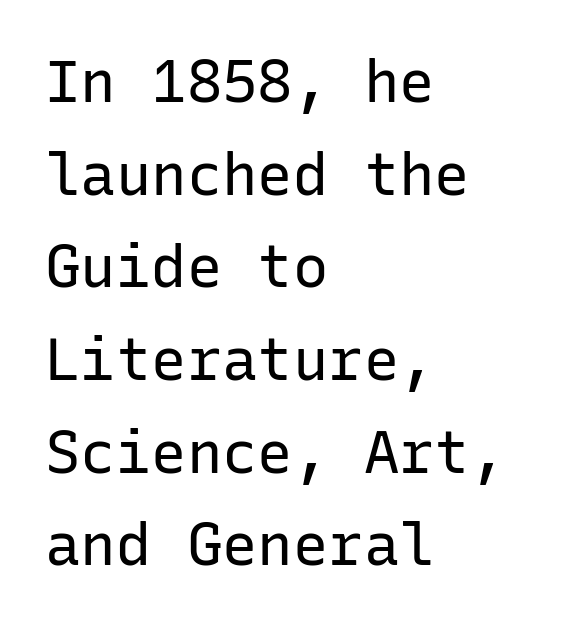
Q: Is the text bold? A: No.
Q: Is the text italic (slanted)? A: No, it is upright.
Q: Is the typeface a serif or a sans-serif typeface? A: Sans-serif.
Q: Is the text underlined? A: No.
Q: How is the paragraph aligned? A: Left-aligned.
Q: Is the spacing between letters normal or unusually wide? A: Normal.
Q: Is the spacing between lines tight, normal or loose? A: Normal.
Q: Width (condensed, normal, or wide)? A: Normal.
Q: Stroke contrast? A: Low.
Q: x-height? A: Medium.
Q: Monospaced? A: Yes.
